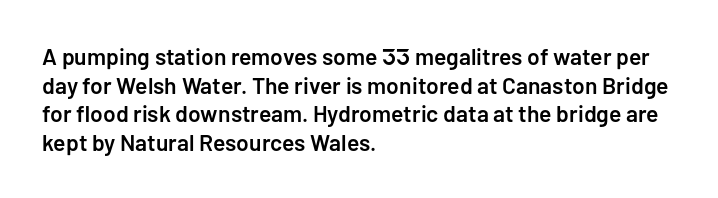
Q: Is the text bold? A: Semi-bold.
Q: Is the text italic (slanted)? A: No, it is upright.
Q: Is the text underlined? A: No.
Q: How is the paragraph aligned? A: Left-aligned.
Q: Is the spacing between letters normal or unusually wide? A: Normal.
